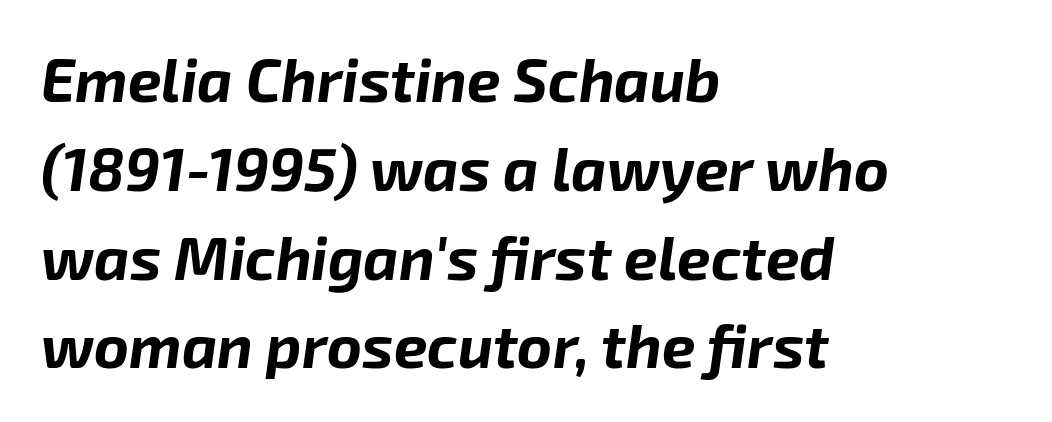
The zone under the glyphs is completely vacant. The text carries the slant typical of an italic or oblique font. Compared with typical body copy, the letter spacing here is the same. Each new line begins a customary step beneath the previous one. Do the characters align in a grid? No, the font is proportional.
